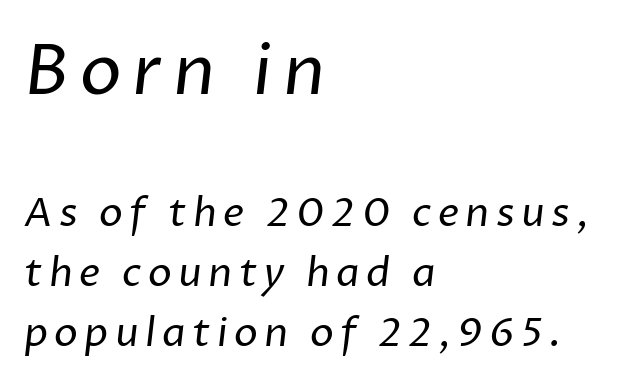
The image shows 70 px regular-weight sans-serif type; set left-aligned, normal line spacing (1.51x), not underlined; the first (top) block is 1.75x larger; low stroke contrast and a medium x-height.
